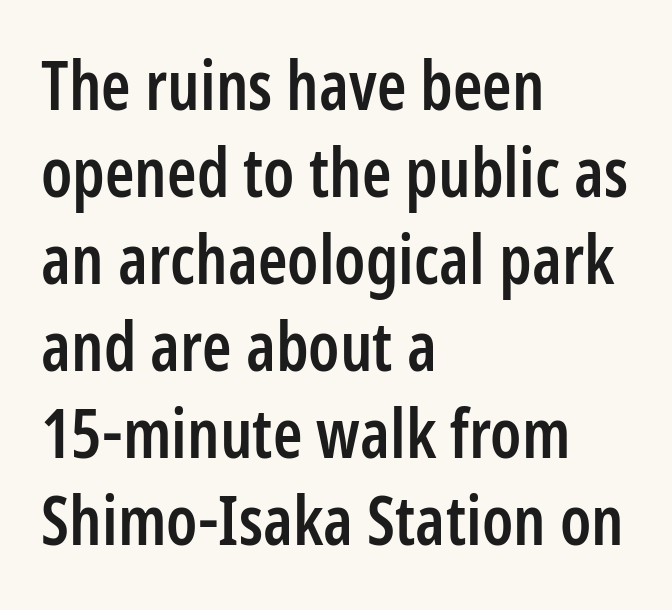
{"serif": "no", "italic": "no", "bold": "semi", "weight": "semibold", "width": "condensed", "stroke_contrast": "low", "x_height": "medium", "monospaced": "no", "underline": "no", "align": "left", "line_spacing": "normal", "line_spacing_ratio": 1.3, "letter_spacing": "normal", "letter_spacing_em": 0.0, "glyph_px": 67}
